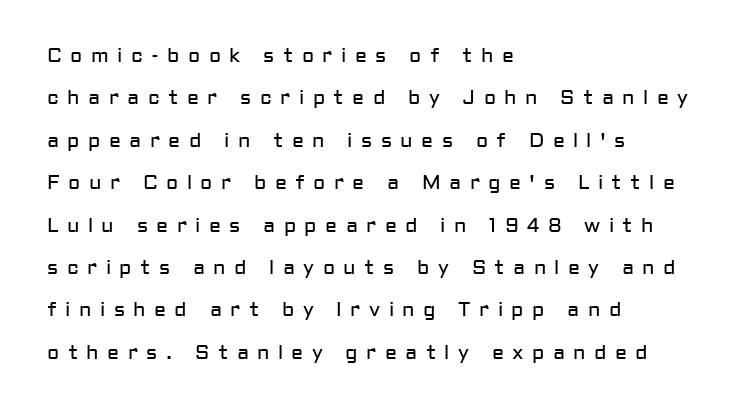
Q: Is the text bold? A: No.
Q: Is the text italic (slanted)? A: No, it is upright.
Q: Is the text underlined? A: No.
Q: How is the paragraph aligned? A: Left-aligned.
Q: Is the spacing between letters normal or unusually wide? A: Unusually wide.
Q: Is the spacing between lines tight, normal or loose? A: Loose.
